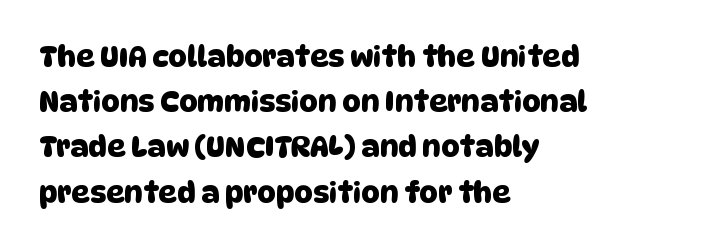
Are there feet on the stems? There aren't — it's a sans. Horizontal bands of white between lines are of average thickness. Each letter keeps its own natural width here, so spacing adapts to shape. The ragged edge is on the right, which tells us the setting is flush left.
